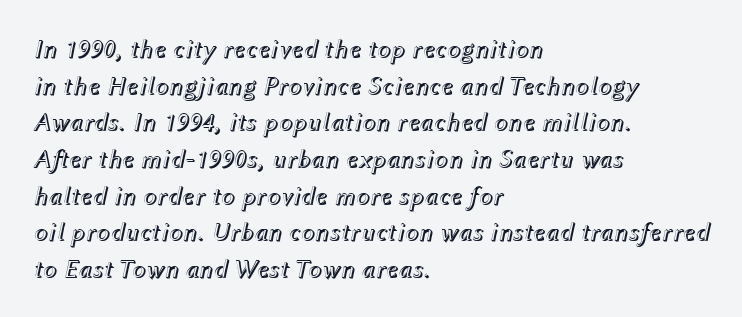
Compared with typical body copy, the letter spacing here is the same. Rows of type keep a routine distance in the vertical direction. Yep, that's italic — everything's leaning. These lines stack with their left ends in a neat column. Just letters on the line, the space beneath them empty.
